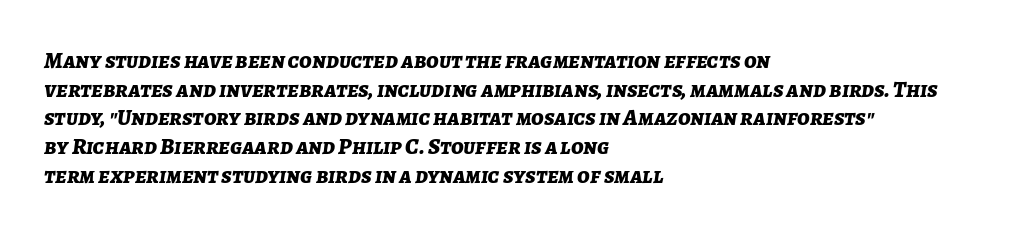
{"italic": "yes", "lean": "right", "slant_degrees": 7, "bold": "yes", "underline": "no", "align": "left", "line_spacing": "normal", "line_spacing_ratio": 1.25, "letter_spacing": "normal", "letter_spacing_em": 0.0, "glyph_px": 23}
